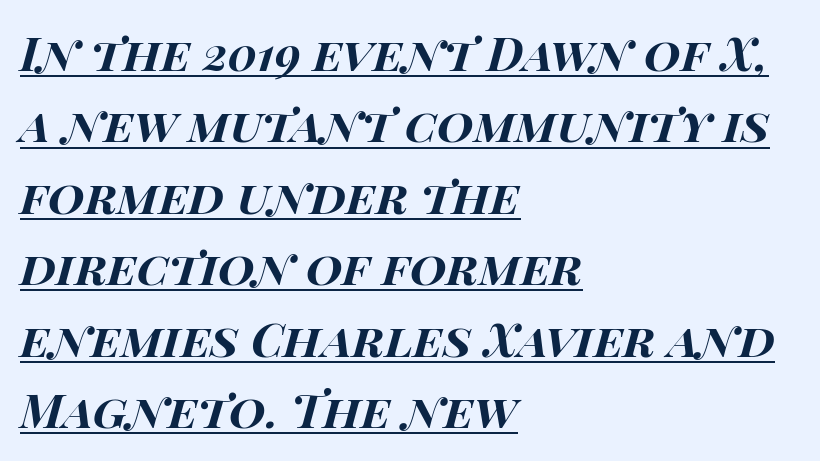
This is underlined copy, the kind a proofreader might mark for attention. Line beginnings align vertically; line endings do not. Do the characters align in a grid? No, the font is proportional. These lines carry a lot of weight — the face is fully bold.
